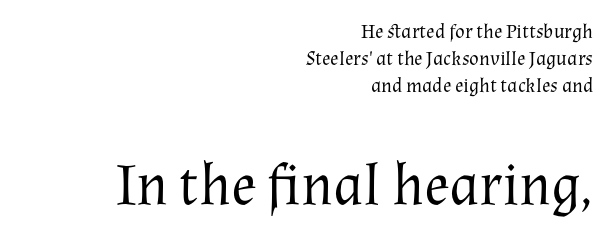
Q: Is the text bold? A: No.
Q: Is the text italic (slanted)? A: No, it is upright.
Q: Is the typeface a serif or a sans-serif typeface? A: Serif.
Q: Is the text underlined? A: No.
Q: How is the paragraph aligned? A: Right-aligned.
Q: Is the spacing between letters normal or unusually wide? A: Normal.
Q: Is the spacing between lines tight, normal or loose? A: Normal.
Q: Which block of text is set in a larger size, the first (top) or the second (bottom)? A: The second (bottom) one.
Q: Width (condensed, normal, or wide)? A: Normal.
Q: Stroke contrast? A: Medium.
Q: x-height? A: Medium.
Q: Monospaced? A: No.
